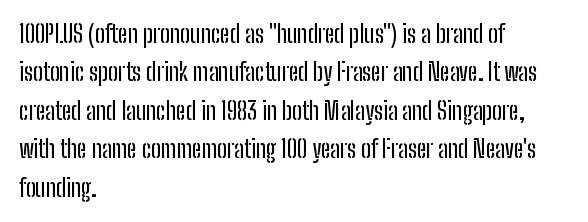
How would I describe the line gaps? Plain and ordinary. Teacher's note: observe the even left margin — that is flush-left alignment. Decoration check: the copy has no underline. Characters follow at the spacing the type designer built in. Is there any slant? The stems are plumb.
